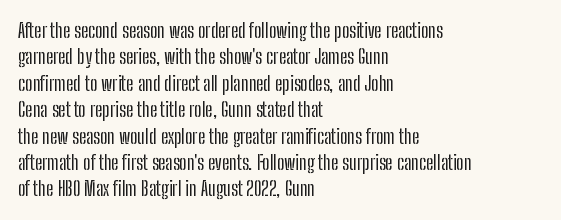
Q: Is the text italic (slanted)? A: No, it is upright.
Q: Is the text underlined? A: No.
Q: How is the paragraph aligned? A: Left-aligned.
Q: Is the spacing between letters normal or unusually wide? A: Normal.
Q: Is the spacing between lines tight, normal or loose? A: Normal.
